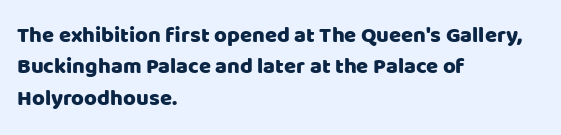
Q: Is the text italic (slanted)? A: No, it is upright.
Q: Is the text underlined? A: No.
Q: How is the paragraph aligned? A: Left-aligned.
Q: Is the spacing between letters normal or unusually wide? A: Normal.
Q: Is the spacing between lines tight, normal or loose? A: Normal.
